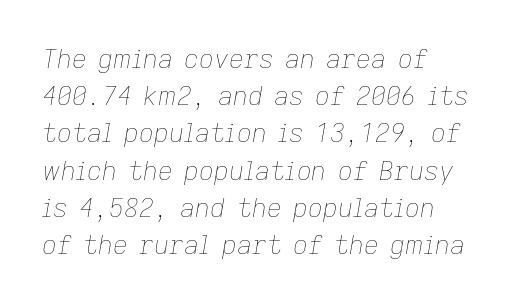
Vertical stems look standard width or narrower in stroke. This rendering features lettering with no underline. A typesetter would call this leading conventional body-copy spacing. Words appear dense and cohesive because spacing is normal.
